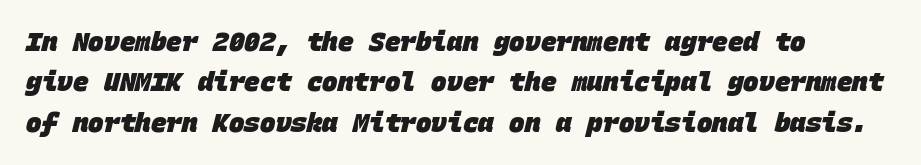
The image shows 26 px bold type; set left-aligned, normal line spacing (1.55x), normal letter spacing, not underlined.
